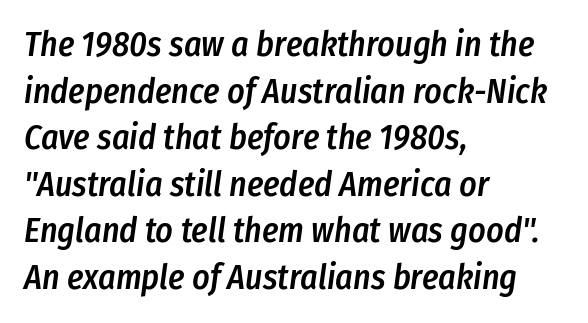
Q: Is the text bold? A: Semi-bold.
Q: Is the text italic (slanted)? A: Yes, it leans right by about 8 degrees.
Q: Is the text underlined? A: No.
Q: How is the paragraph aligned? A: Left-aligned.
Q: Is the spacing between letters normal or unusually wide? A: Normal.
Q: Is the spacing between lines tight, normal or loose? A: Normal.
Q: Width (condensed, normal, or wide)? A: Condensed.
Q: Stroke contrast? A: Low.
Q: x-height? A: Medium.
Q: Monospaced? A: No.
